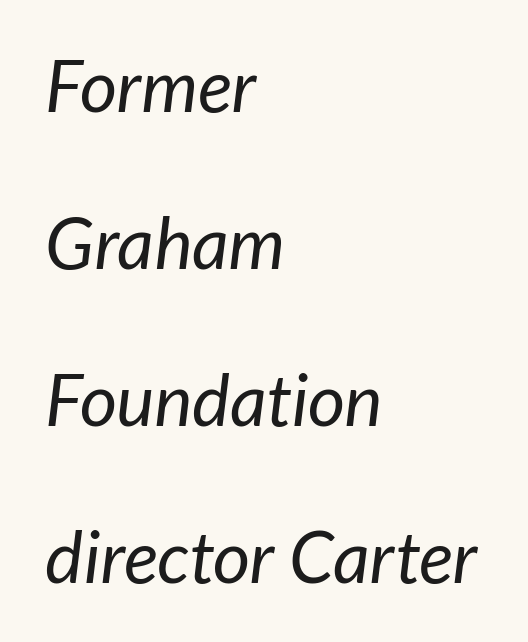
The passage shown has conventional tracking throughout. Varying glyph widths throughout — classic text-font behaviour. Stroke terminals: plain, sans-serif. Leading: increased. Line starts are locked; line ends wander.
